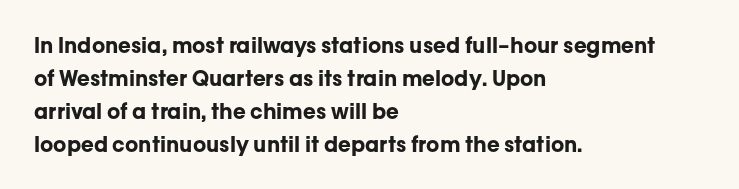
{"italic": "no", "bold": "yes", "underline": "no", "align": "left", "line_spacing": "normal", "line_spacing_ratio": 1.57, "letter_spacing": "normal", "letter_spacing_em": 0.0, "glyph_px": 21}
